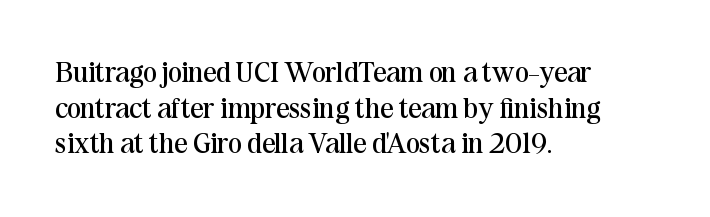
The type is set solid horizontally, with unmodified tracking. Is this a heavy cut? Hardly; it is regular or lighter. You can tell from the footed stems that serif type was used. Clear beneath every line of the passage. The paragraph has a hard left edge and a soft right edge.
